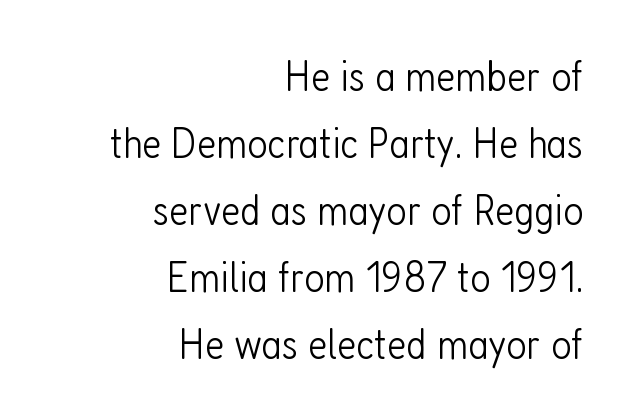
You could call the tracking neutral — neither tight nor loose. Check the space under the baseline: it is left empty. Quick note: not italic, upright. This block has exactly the height ordinary leading produces. Type style note: lacks serifs. Caption: face not bold, strokes unweighted.
